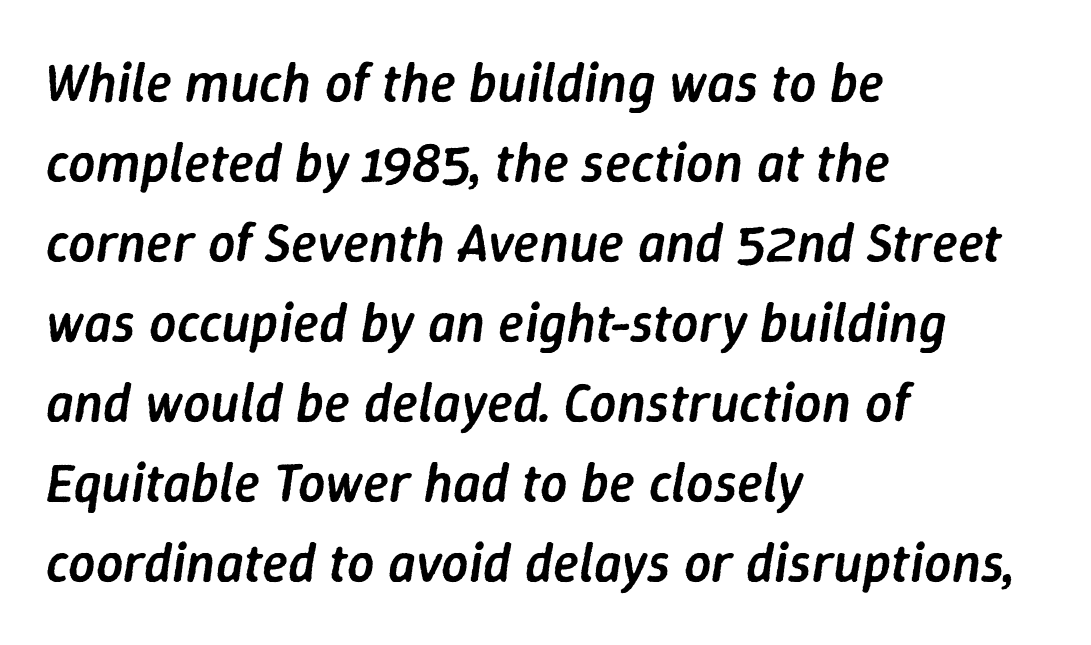
The image shows 54 px semibold type, italic (leaning right); set left-aligned, normal line spacing (1.48x), normal letter spacing, not underlined; low stroke contrast and a medium x-height.
